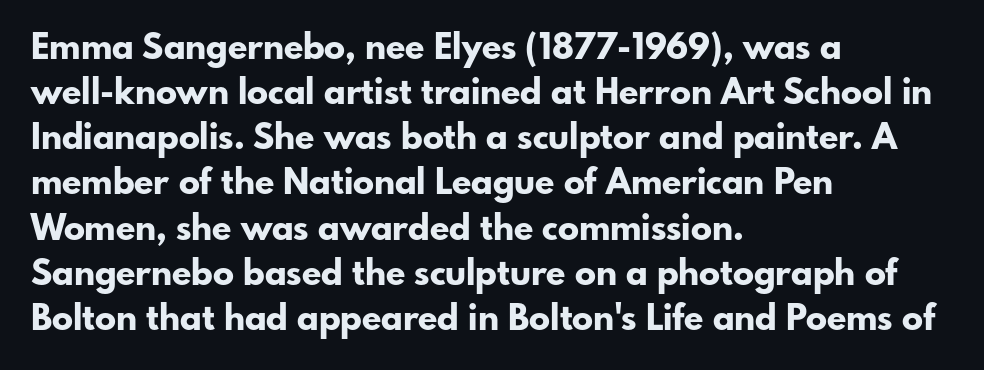
{"serif": "no", "italic": "no", "bold": "yes", "weight": "bold", "width": "normal", "stroke_contrast": "low", "x_height": "small", "monospaced": "no", "underline": "no", "align": "left", "line_spacing": "normal", "line_spacing_ratio": 1.29, "letter_spacing": "normal", "letter_spacing_em": 0.0, "glyph_px": 35}
